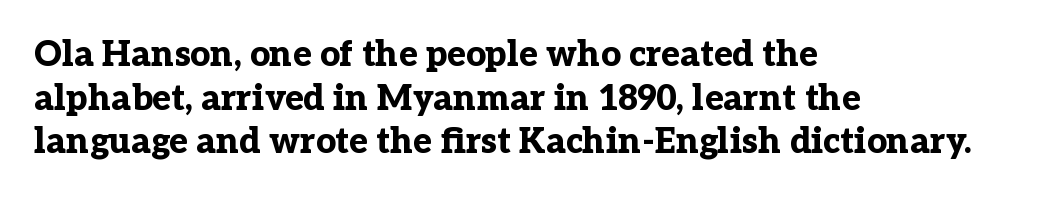
{"serif": "yes", "italic": "no", "bold": "yes", "weight": "bold", "width": "normal", "stroke_contrast": "low", "x_height": "medium", "monospaced": "no", "underline": "no", "align": "left", "line_spacing": "normal", "line_spacing_ratio": 1.25, "letter_spacing": "normal", "letter_spacing_em": 0.0, "glyph_px": 35}
